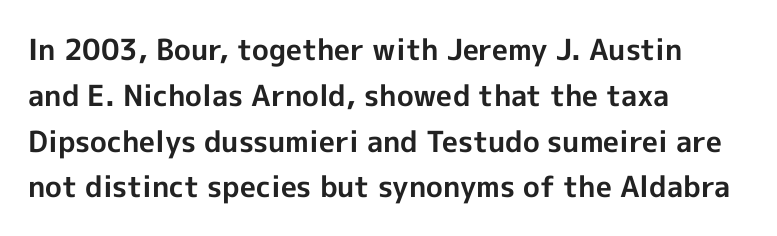
The image shows 29 px bold sans-serif type, upright; set left-aligned, normal line spacing (1.58x), normal letter spacing, not underlined; a medium x-height.
